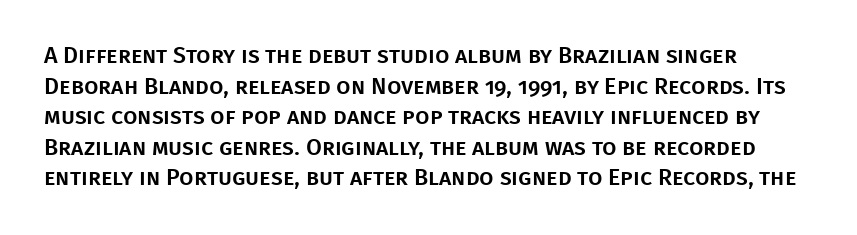
Q: Is the text italic (slanted)? A: No, it is upright.
Q: Is the text underlined? A: No.
Q: Is the spacing between letters normal or unusually wide? A: Normal.
Q: Is the spacing between lines tight, normal or loose? A: Normal.
